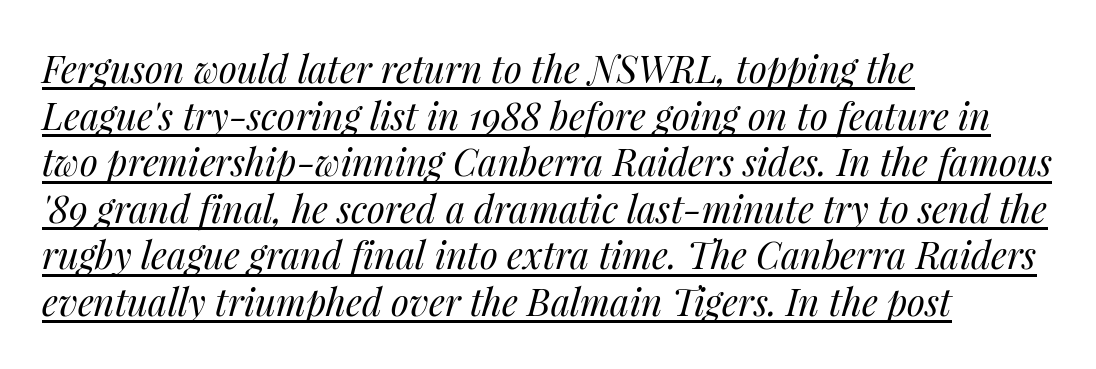
Tracking value appears to be zero — textbook default spacing. Caption: multi-line text, flush left, ragged right. You could not count columns in this text — the font is proportionally spaced. Stem width sits at or under what a default text font uses. The rendered words wear a rule along their underside. A typesetter would mark this as italic.
